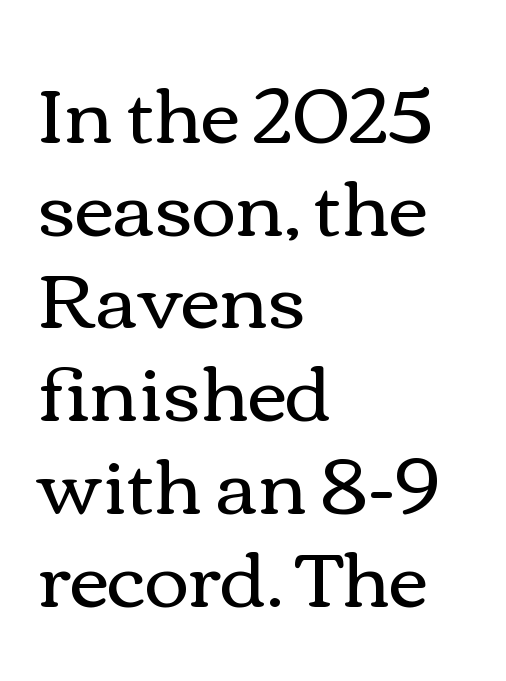
{"italic": "no", "bold": "no", "weight": "regular", "width": "wide", "stroke_contrast": "medium", "x_height": "medium", "monospaced": "no", "underline": "no", "align": "left", "line_spacing_ratio": 1.22, "letter_spacing": "normal", "letter_spacing_em": 0.0, "glyph_px": 76}
